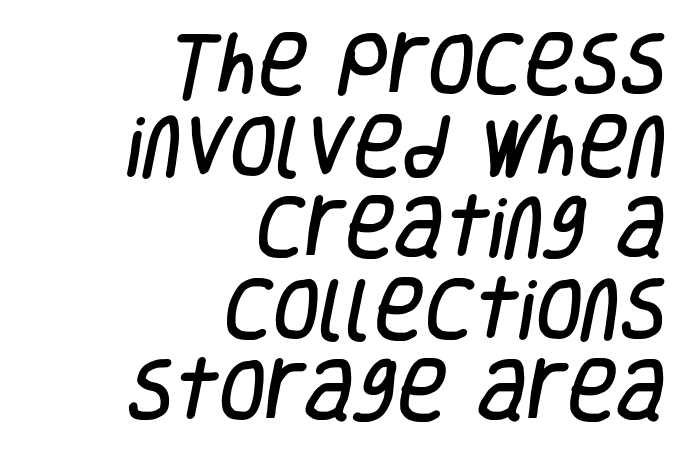
Q: Is the typeface a serif or a sans-serif typeface? A: Sans-serif.
Q: Is the text underlined? A: No.
Q: How is the paragraph aligned? A: Right-aligned.
Q: Is the spacing between letters normal or unusually wide? A: Normal.
Q: Width (condensed, normal, or wide)? A: Condensed.
Q: Stroke contrast? A: Low.
Q: x-height? A: Large.
Q: Monospaced? A: No.
